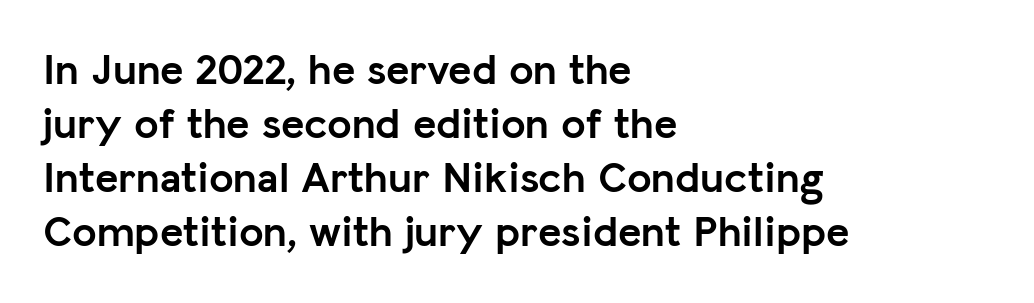
Q: Is the text bold? A: Yes.
Q: Is the text italic (slanted)? A: No, it is upright.
Q: Is the typeface a serif or a sans-serif typeface? A: Sans-serif.
Q: Is the text underlined? A: No.
Q: How is the paragraph aligned? A: Left-aligned.
Q: Is the spacing between letters normal or unusually wide? A: Normal.
Q: Width (condensed, normal, or wide)? A: Normal.
Q: Stroke contrast? A: Low.
Q: x-height? A: Medium.
Q: Monospaced? A: No.
